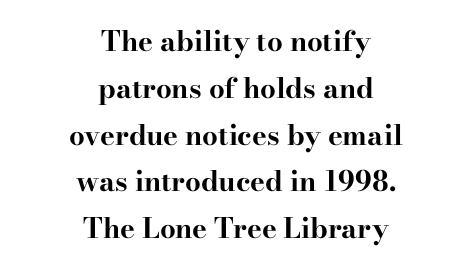
Q: Is the text bold? A: Yes.
Q: Is the text italic (slanted)? A: No, it is upright.
Q: Is the typeface a serif or a sans-serif typeface? A: Serif.
Q: Is the text underlined? A: No.
Q: How is the paragraph aligned? A: Centered.
Q: Is the spacing between letters normal or unusually wide? A: Normal.
Q: Is the spacing between lines tight, normal or loose? A: Normal.
Q: Width (condensed, normal, or wide)? A: Wide.
Q: Stroke contrast? A: High.
Q: x-height? A: Small.
Q: Monospaced? A: No.
